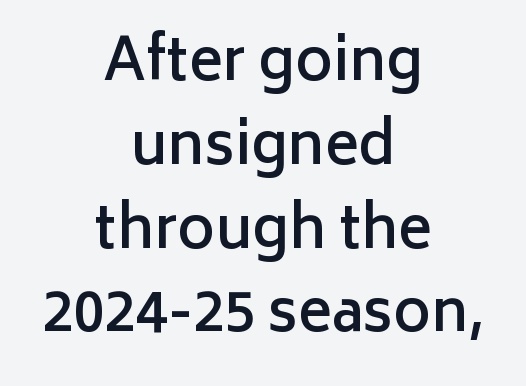
This sample uses a sans-serif face. Observe the ordinary spacing: letters are neighbours, not strangers. The zone under the glyphs is completely vacant. The text block is weighted toward neither margin, spreading evenly from the middle.
